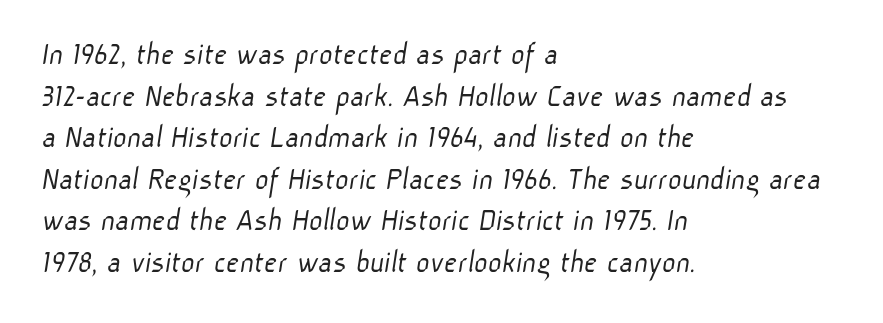
{"serif": "no", "bold": "no", "weight": "light", "width": "normal", "stroke_contrast": "low", "x_height": "medium", "monospaced": "no", "underline": "no", "align": "left", "line_spacing": "normal", "line_spacing_ratio": 1.26, "letter_spacing": "normal", "letter_spacing_em": 0.0, "glyph_px": 33}
